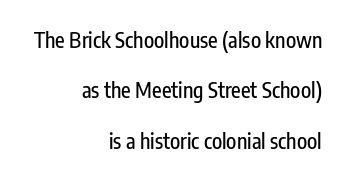
Q: Is the text italic (slanted)? A: No, it is upright.
Q: Is the text underlined? A: No.
Q: How is the paragraph aligned? A: Right-aligned.
Q: Is the spacing between letters normal or unusually wide? A: Normal.
Q: Is the spacing between lines tight, normal or loose? A: Loose.
